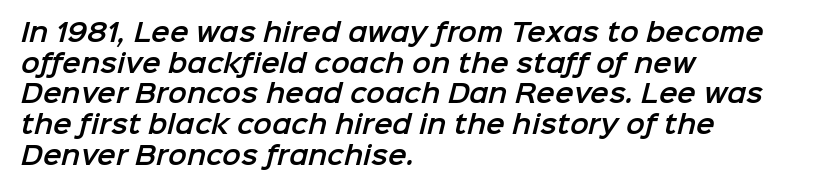
These lines keep a tight, regular rhythm from letter to letter. Only glyphs here, with clear space below each row. All the whitespace from short lines collects on the right.
